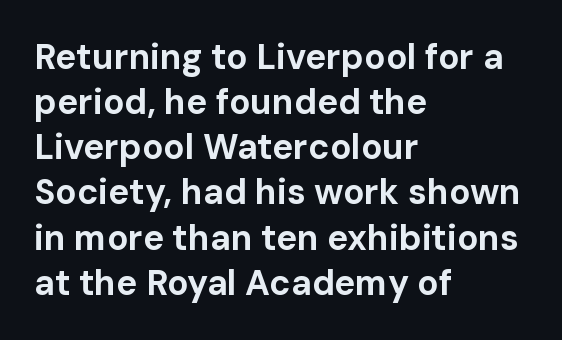
The image shows 35 px bold sans-serif type, upright; set left-aligned, normal line spacing (1.29x), normal letter spacing, not underlined; low stroke contrast and a medium x-height.
